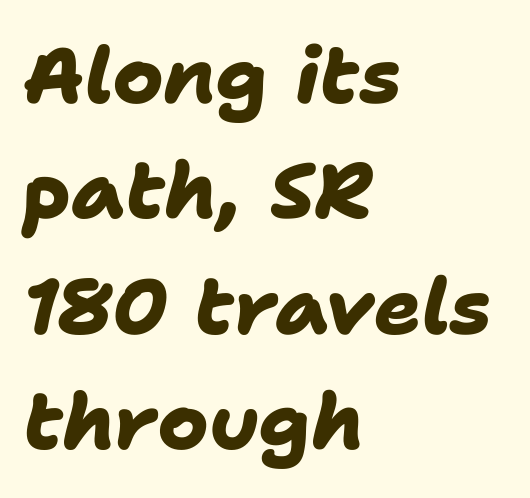
Notice how descenders clear the ascenders below comfortably — that's standard leading. Character widths vary here, with narrow letters taking less room than wide ones. The string is rendered with underlining switched off. The horizontal fit of the characters is conventional and even.
